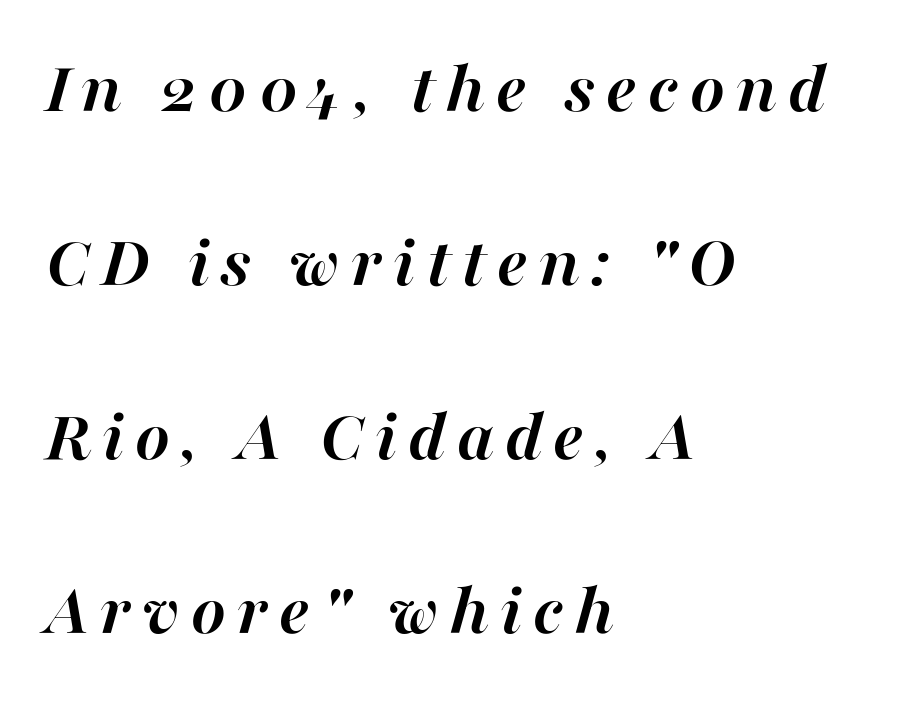
What's the leading like? Stretched, with rows far apart. Italic? Definitely — the glyphs are oblique. If you drew a ruler down the left edge, every line would touch it. These lines carry a lot of weight — the face is fully bold. These lines are rendered in a variable-pitch font. Descenders are the only things crossing below the line.
